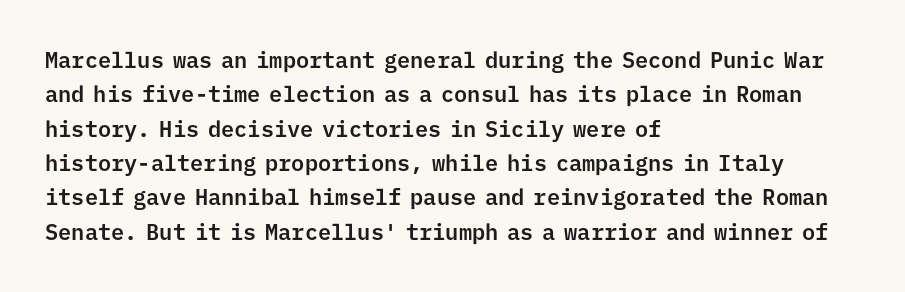
Teacher's note: observe the even left margin — that is flush-left alignment. The passage shown has conventional tracking throughout. It's the straight-up-and-down kind of type. The block of text has a typical density, with ordinary space between rows. The area under the type is left untouched.
